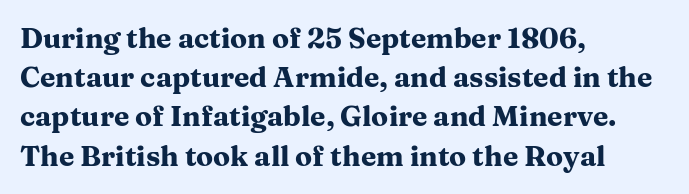
The image shows 28 px heavy, wide serif type, upright; set left-aligned, normal line spacing (1.4x), normal letter spacing, not underlined; medium stroke contrast and a medium x-height.
